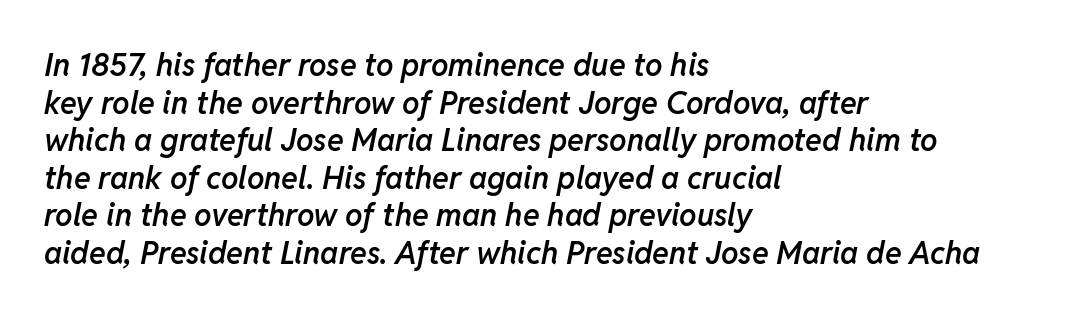
The image shows 31 px semibold type, italic (leaning right); set left-aligned, line spacing 1.21x, normal letter spacing, not underlined; low stroke contrast and a medium x-height.
